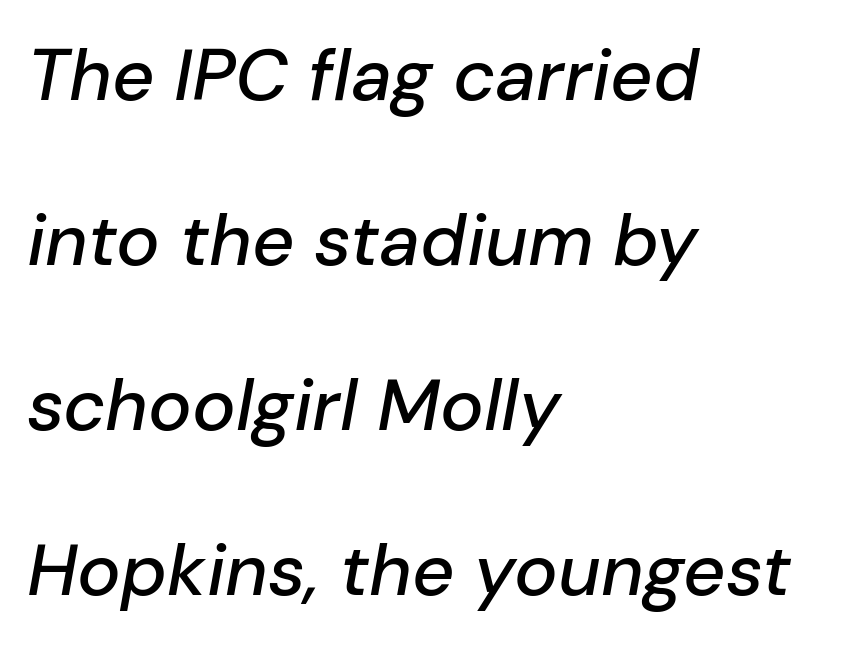
A typesetter would call this proportional, since set widths differ per character. The passage shown has conventional tracking throughout. Yep, that's italic — everything's leaning. This sample is left-justified, so line endings fall wherever the words run out. Decoration check: the copy has no underline.
